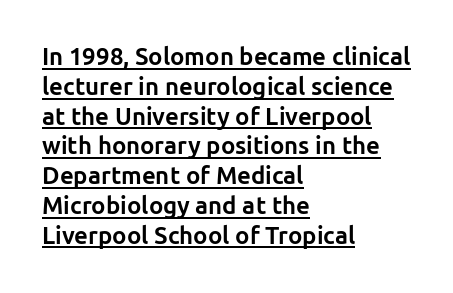
The image shows 24 px bold type, upright; set left-aligned, line spacing 1.24x, normal letter spacing, underlined.
